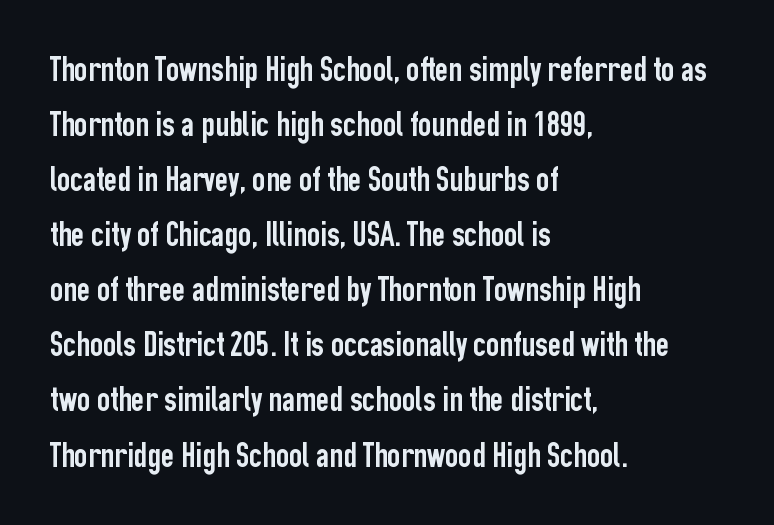
{"serif": "no", "italic": "no", "width": "condensed", "stroke_contrast": "low", "x_height": "medium", "monospaced": "no", "underline": "no", "align": "left", "line_spacing": "normal", "line_spacing_ratio": 1.53, "letter_spacing": "normal", "letter_spacing_em": 0.0, "glyph_px": 36}
